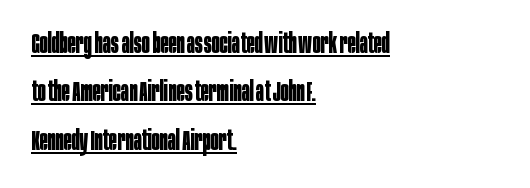
The image shows 27 px bold type, upright; set left-aligned, line spacing 1.79x, normal letter spacing, underlined.
